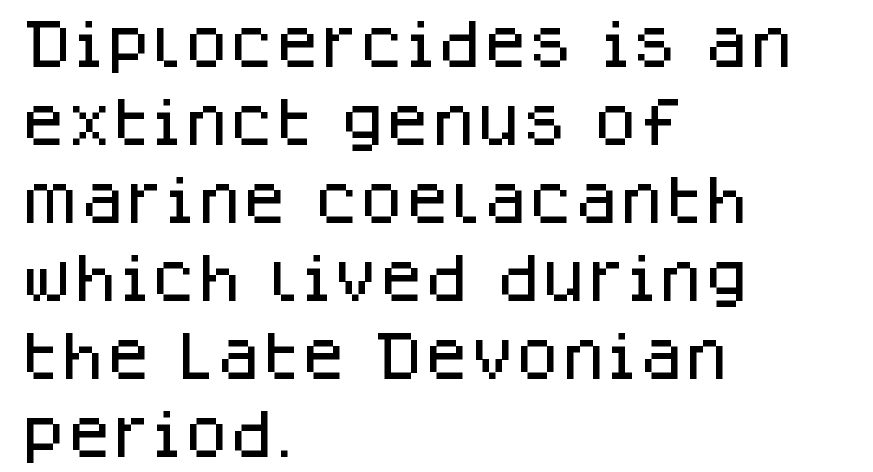
{"serif": "no", "italic": "no", "width": "normal", "stroke_contrast": "low", "x_height": "large", "monospaced": "no", "underline": "no", "align": "left", "line_spacing": "normal", "line_spacing_ratio": 1.5, "letter_spacing": "normal", "letter_spacing_em": 0.0, "glyph_px": 52}
